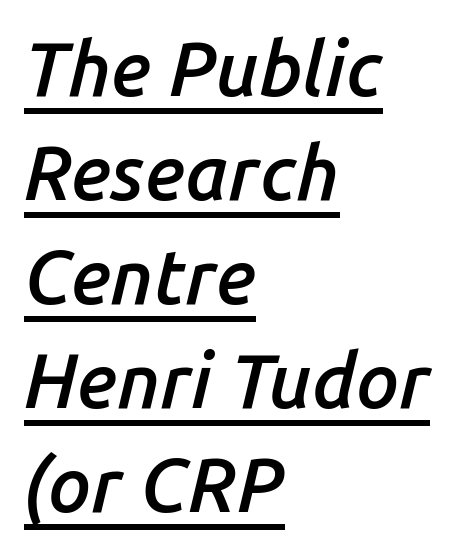
Is the type slanted? Yes — the strokes lean at a clear angle. The line texture is even and compact thanks to regular tracking. Every row of glyphs begins at an identical x-position on the left. These lines sit exactly where default settings would place them. You could not count columns in this text — the font is proportionally spaced. A continuous stroke trails under the words, as in a hyperlink.
